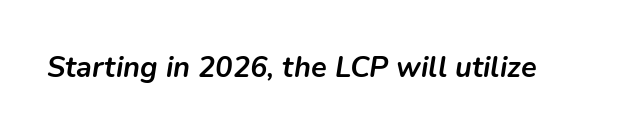
Unmarked baselines from the first word to the last. Compared with ordinary roman type, these characters are visibly tilted. Proportional: the letters do not fall into vertical columns. Thick stems and heavy bowls — unmistakably bold. These lines keep a tight, regular rhythm from letter to letter.
